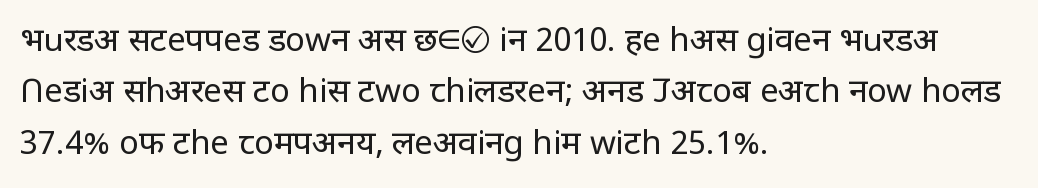
The image shows 33 px regular-weight sans-serif type, upright; set left-aligned, normal line spacing (1.56x), normal letter spacing, not underlined; low stroke contrast and a large x-height.
